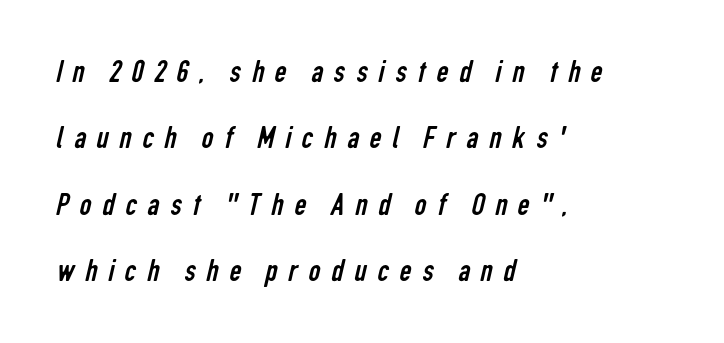
The image shows 33 px regular-weight, condensed sans-serif type; set left-aligned, loose line spacing (2.01x), unusually wide letter spacing (+0.33 em), not underlined; low stroke contrast and a medium x-height.
